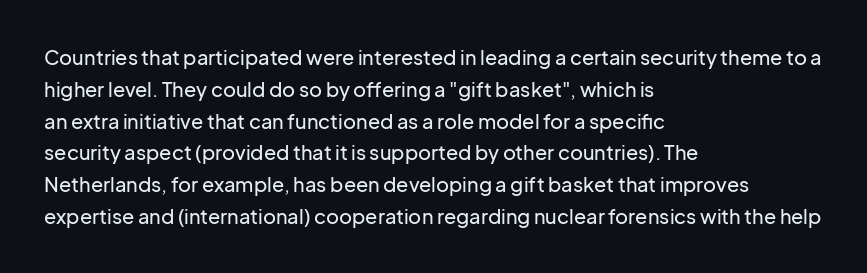
The image shows 20 px text type, upright; set left-aligned, normal line spacing (1.59x), normal letter spacing, not underlined.
